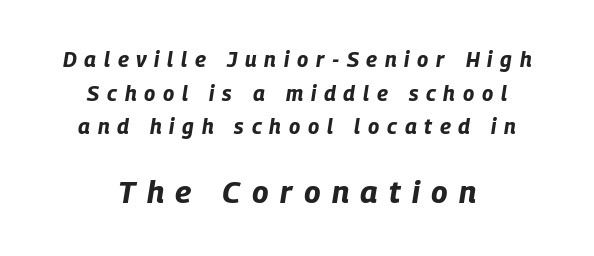
Which of the two is more prominent by size? The second, at the bottom. The passage shown is not underscored anywhere. These lines carry a lot of weight — the face is fully bold. The rendering applies a slant to the glyphs. Leading: standard.
